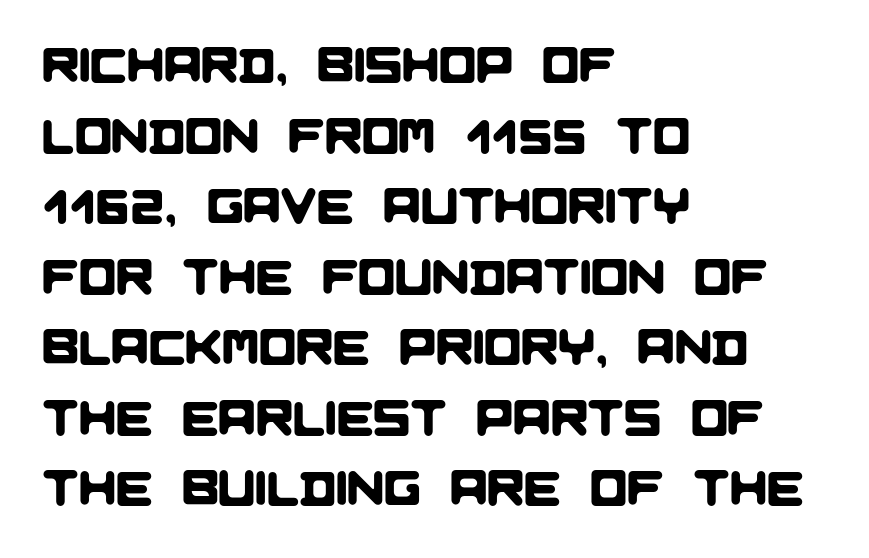
These lines are composed in type without serifs. Letters rest on an invisible, unmarked baseline. Horizontal alignment here is leftward, the default for most running prose. Interline gaps are of average width in this sample. Here the designer chose a conventional face with non-uniform glyph widths. Short note: letters normally spaced.
